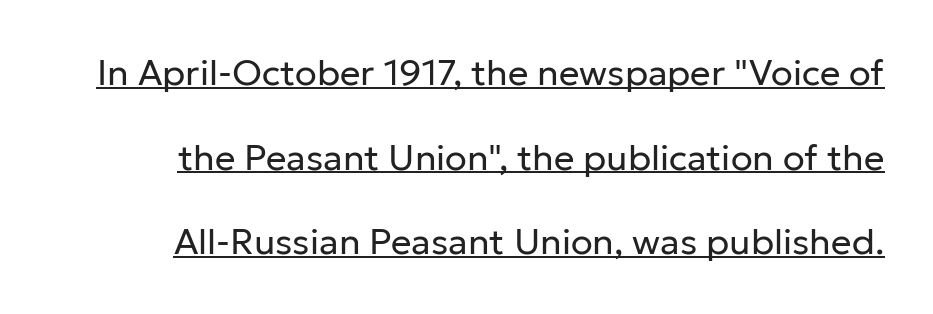
{"serif": "no", "italic": "no", "bold": "no", "weight": "regular", "width": "normal", "stroke_contrast": "low", "x_height": "medium", "monospaced": "no", "underline": "yes", "line_spacing": "loose", "line_spacing_ratio": 2.35, "letter_spacing": "normal", "letter_spacing_em": 0.0, "glyph_px": 36}
